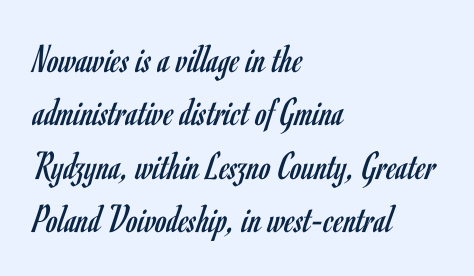
{"serif": "no", "bold": "no", "weight": "regular", "width": "condensed", "stroke_contrast": "low", "x_height": "small", "monospaced": "no", "underline": "no", "align": "left", "line_spacing": "normal", "line_spacing_ratio": 1.3, "letter_spacing": "normal", "letter_spacing_em": 0.0, "glyph_px": 41}
